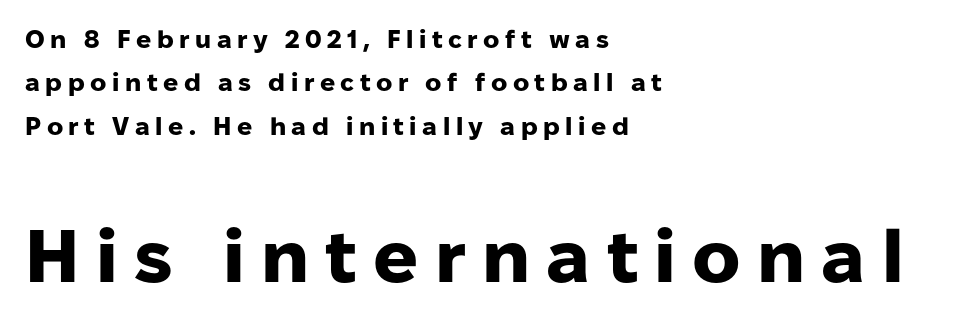
Q: Is the text bold? A: Yes.
Q: Is the text italic (slanted)? A: No, it is upright.
Q: Is the typeface a serif or a sans-serif typeface? A: Sans-serif.
Q: Is the text underlined? A: No.
Q: How is the paragraph aligned? A: Left-aligned.
Q: Is the spacing between letters normal or unusually wide? A: Unusually wide.
Q: Which block of text is set in a larger size, the first (top) or the second (bottom)? A: The second (bottom) one.
Q: Width (condensed, normal, or wide)? A: Normal.
Q: Stroke contrast? A: Low.
Q: x-height? A: Medium.
Q: Monospaced? A: No.
